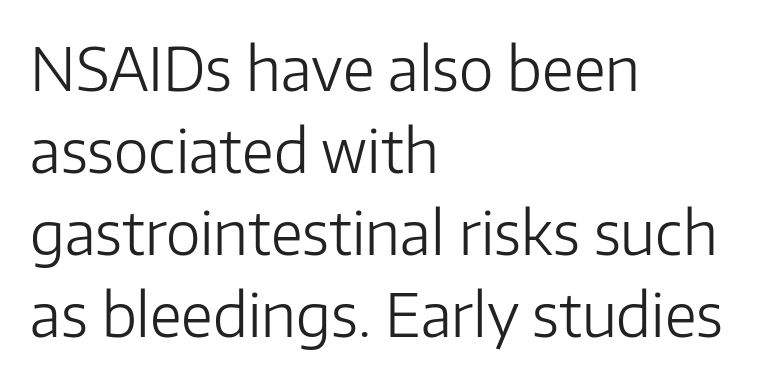
The image shows 59 px light sans-serif type, upright; set left-aligned, normal line spacing (1.39x), normal letter spacing, not underlined; low stroke contrast and a medium x-height.
